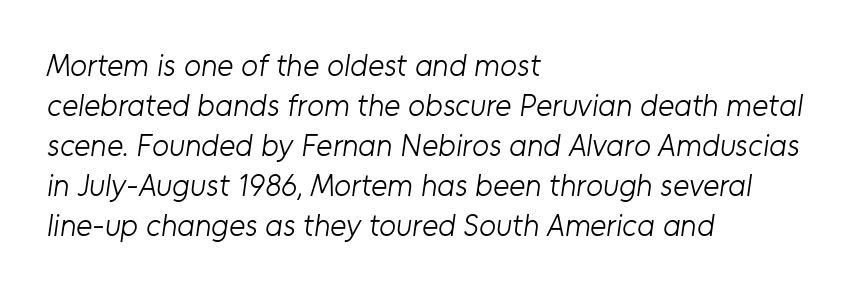
Q: Is the text bold? A: No.
Q: Is the typeface a serif or a sans-serif typeface? A: Sans-serif.
Q: Is the text underlined? A: No.
Q: How is the paragraph aligned? A: Left-aligned.
Q: Is the spacing between letters normal or unusually wide? A: Normal.
Q: Is the spacing between lines tight, normal or loose? A: Normal.
Q: Width (condensed, normal, or wide)? A: Normal.
Q: Stroke contrast? A: Low.
Q: x-height? A: Medium.
Q: Monospaced? A: No.
